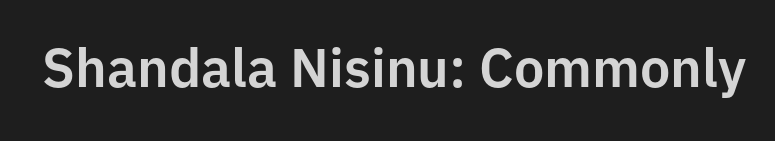
Q: Is the text italic (slanted)? A: No, it is upright.
Q: Is the typeface a serif or a sans-serif typeface? A: Sans-serif.
Q: Is the text underlined? A: No.
Q: Is the spacing between letters normal or unusually wide? A: Normal.
Q: Width (condensed, normal, or wide)? A: Normal.
Q: Stroke contrast? A: Low.
Q: x-height? A: Medium.
Q: Monospaced? A: No.
